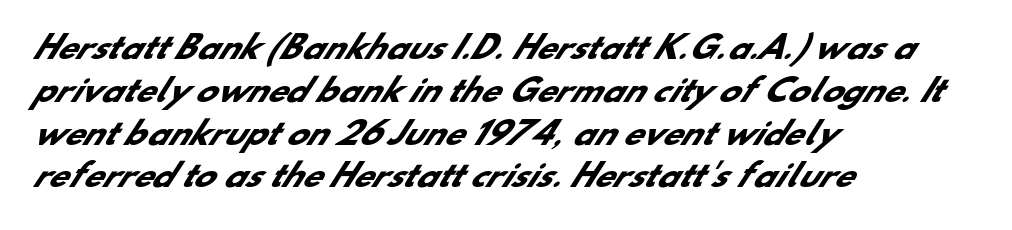
Q: Is the text bold? A: Yes.
Q: Is the typeface a serif or a sans-serif typeface? A: Sans-serif.
Q: Is the text underlined? A: No.
Q: How is the paragraph aligned? A: Left-aligned.
Q: Is the spacing between letters normal or unusually wide? A: Normal.
Q: Is the spacing between lines tight, normal or loose? A: Normal.
Q: Width (condensed, normal, or wide)? A: Normal.
Q: Stroke contrast? A: Low.
Q: x-height? A: Small.
Q: Monospaced? A: No.
